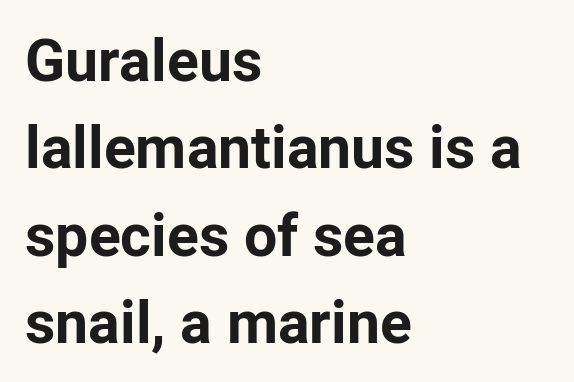
The image shows 59 px bold sans-serif type, upright; set left-aligned, normal line spacing (1.48x), normal letter spacing, not underlined; low stroke contrast and a medium x-height.
